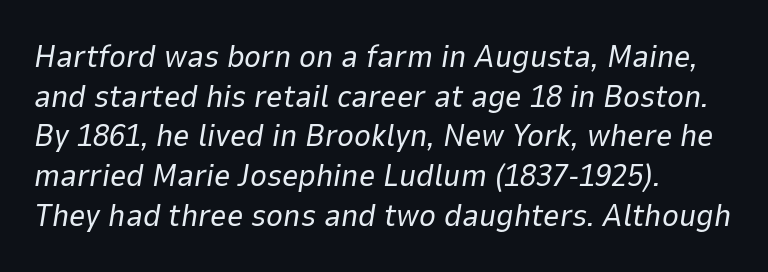
{"italic": "yes", "lean": "right", "slant_degrees": 9, "bold": "no", "weight": "regular", "width": "normal", "stroke_contrast": "low", "x_height": "medium", "monospaced": "no", "underline": "no", "align": "left", "line_spacing_ratio": 1.24, "letter_spacing": "normal", "letter_spacing_em": 0.0, "glyph_px": 32}
